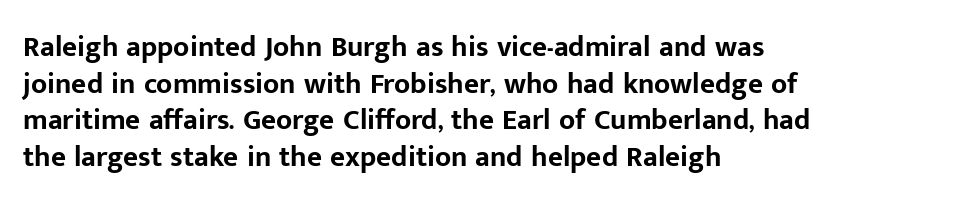
The image shows 29 px bold sans-serif type, upright; set left-aligned, normal line spacing (1.26x), normal letter spacing, not underlined; low stroke contrast and a medium x-height.
